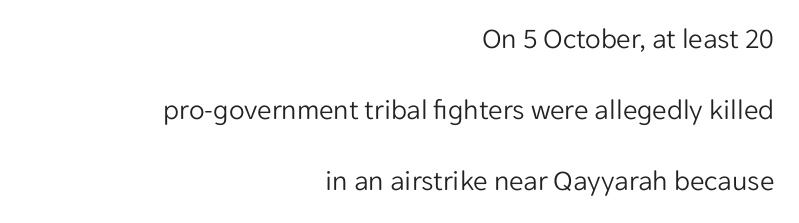
Italic: no, the glyphs are upright roman. The line-height multiplier appears high, well above default. The strokes are not fattened; the text isn't bold. Compared with a flush-left layout, this one pins lines to the opposite, right side. The typeface chosen for these lines omits serifs. Does extra space separate the letters? No, they use regular spacing.
